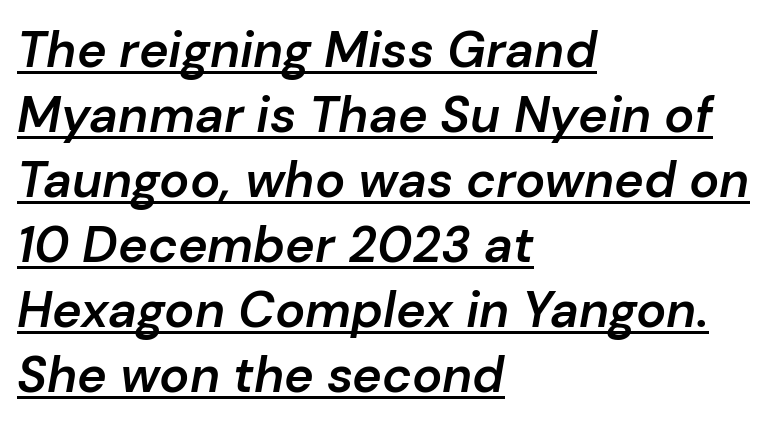
Q: Is the text bold? A: Semi-bold.
Q: Is the text italic (slanted)? A: Yes, it leans right by about 10 degrees.
Q: Is the text underlined? A: Yes.
Q: How is the paragraph aligned? A: Left-aligned.
Q: Is the spacing between letters normal or unusually wide? A: Normal.
Q: Is the spacing between lines tight, normal or loose? A: Normal.
Q: Width (condensed, normal, or wide)? A: Normal.
Q: Stroke contrast? A: Low.
Q: x-height? A: Medium.
Q: Monospaced? A: No.
